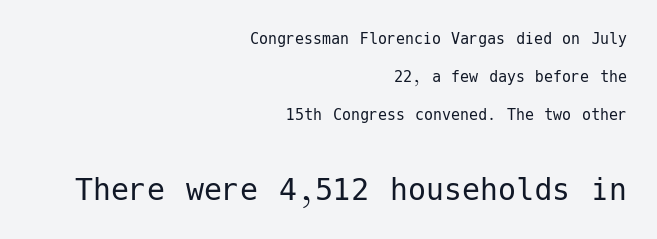
Q: Is the text bold? A: No.
Q: Is the text italic (slanted)? A: No, it is upright.
Q: Is the typeface a serif or a sans-serif typeface? A: Sans-serif.
Q: Is the text underlined? A: No.
Q: How is the paragraph aligned? A: Right-aligned.
Q: Is the spacing between letters normal or unusually wide? A: Normal.
Q: Is the spacing between lines tight, normal or loose? A: Loose.
Q: Which block of text is set in a larger size, the first (top) or the second (bottom)? A: The second (bottom) one.
Q: Width (condensed, normal, or wide)? A: Normal.
Q: Stroke contrast? A: Low.
Q: x-height? A: Medium.
